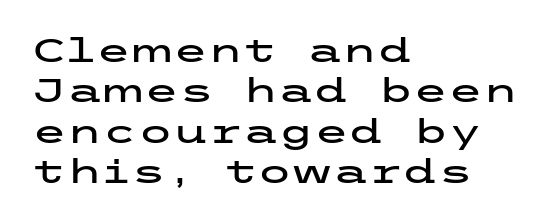
Q: Is the text italic (slanted)? A: No, it is upright.
Q: Is the typeface a serif or a sans-serif typeface? A: Sans-serif.
Q: Is the text underlined? A: No.
Q: How is the paragraph aligned? A: Left-aligned.
Q: Is the spacing between letters normal or unusually wide? A: Normal.
Q: Is the spacing between lines tight, normal or loose? A: Normal.
Q: Width (condensed, normal, or wide)? A: Wide.
Q: Stroke contrast? A: Low.
Q: x-height? A: Medium.
